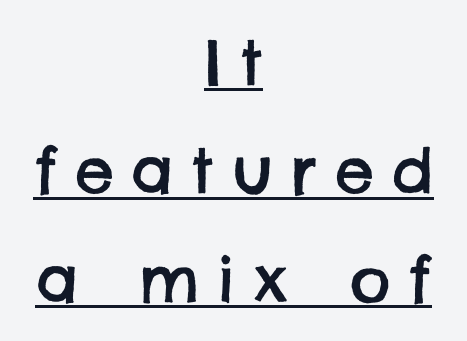
Q: Is the typeface a serif or a sans-serif typeface? A: Sans-serif.
Q: Is the text underlined? A: Yes.
Q: How is the paragraph aligned? A: Centered.
Q: Is the spacing between letters normal or unusually wide? A: Unusually wide.
Q: Width (condensed, normal, or wide)? A: Normal.
Q: Stroke contrast? A: Low.
Q: x-height? A: Large.
Q: Monospaced? A: No.
